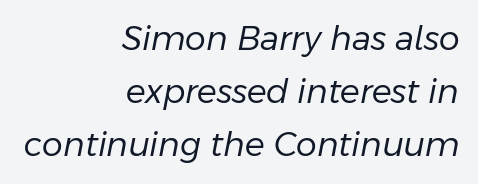
The image shows 33 px regular-weight type, italic (leaning right); set right-aligned, normal line spacing (1.61x), normal letter spacing, not underlined; low stroke contrast and a medium x-height.
